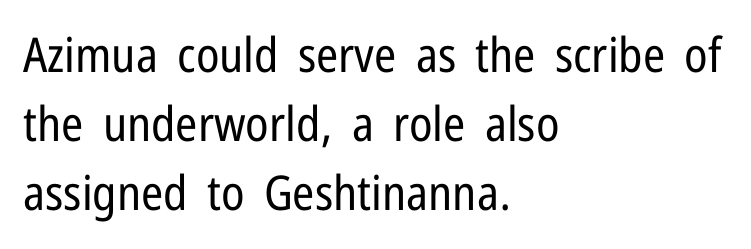
Caption: multi-line text, flush left, ragged right. Proportional: the letters do not fall into vertical columns. This is the regular roman posture of the typeface. Letter spacing: default.
